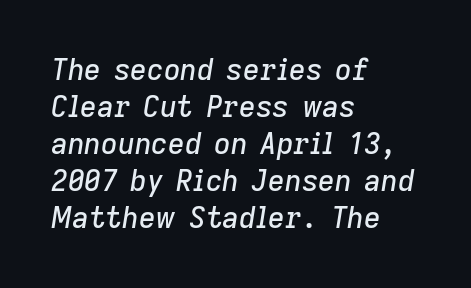
Would a proofreader flag this as italicized? Yes. This sample has the flowing, uneven cadence of proportional lettering. The space beneath each line is pristine and unruled. What stands out about the letter spacing? Nothing — it is the standard amount.
